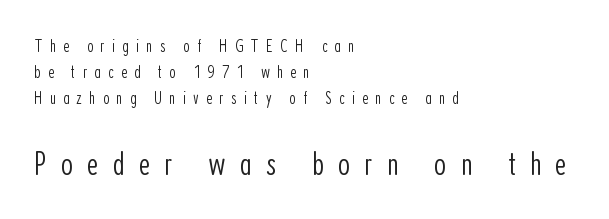
Q: Is the text bold? A: No.
Q: Is the text italic (slanted)? A: No, it is upright.
Q: Is the typeface a serif or a sans-serif typeface? A: Sans-serif.
Q: Is the text underlined? A: No.
Q: How is the paragraph aligned? A: Left-aligned.
Q: Is the spacing between letters normal or unusually wide? A: Unusually wide.
Q: Is the spacing between lines tight, normal or loose? A: Normal.
Q: Which block of text is set in a larger size, the first (top) or the second (bottom)? A: The second (bottom) one.
Q: Width (condensed, normal, or wide)? A: Condensed.
Q: Stroke contrast? A: Low.
Q: x-height? A: Medium.
Q: Monospaced? A: No.
